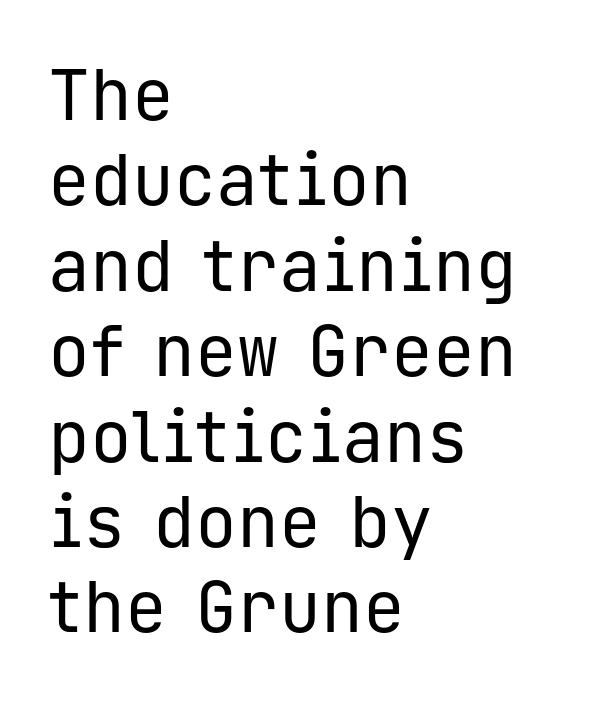
{"serif": "no", "italic": "no", "bold": "no", "weight": "regular", "width": "normal", "stroke_contrast": "low", "x_height": "medium", "monospaced": "yes", "underline": "no", "align": "left", "line_spacing_ratio": 1.22, "letter_spacing": "normal", "letter_spacing_em": 0.0, "glyph_px": 70}
